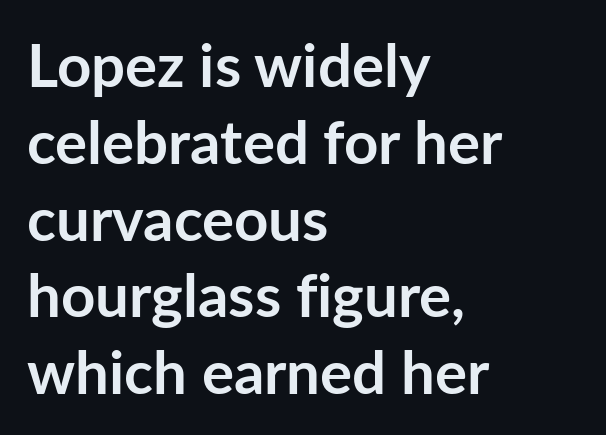
Q: Is the text bold? A: Yes.
Q: Is the text italic (slanted)? A: No, it is upright.
Q: Is the typeface a serif or a sans-serif typeface? A: Sans-serif.
Q: Is the text underlined? A: No.
Q: How is the paragraph aligned? A: Left-aligned.
Q: Is the spacing between letters normal or unusually wide? A: Normal.
Q: Is the spacing between lines tight, normal or loose? A: Normal.
Q: Width (condensed, normal, or wide)? A: Normal.
Q: Stroke contrast? A: Low.
Q: x-height? A: Medium.
Q: Monospaced? A: No.
